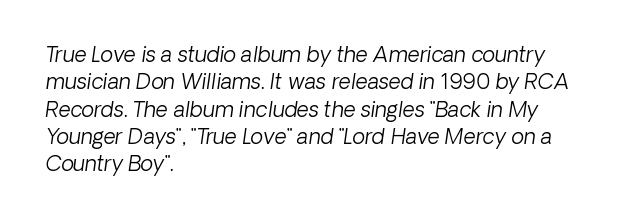
A classic flush-left, rag-right setting is used for this passage. If you drew a line through each stem, it would be angled. The font sits on the lighter half of the weight spectrum, regular included. Glance below the letters and you will spot only blank space.
